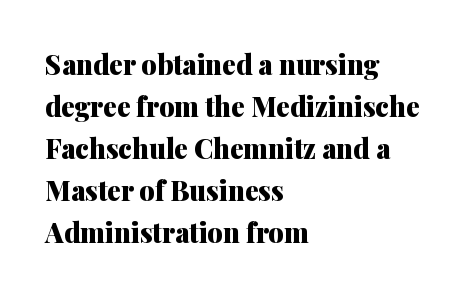
Q: Is the text bold? A: Yes.
Q: Is the text italic (slanted)? A: No, it is upright.
Q: Is the text underlined? A: No.
Q: How is the paragraph aligned? A: Left-aligned.
Q: Is the spacing between letters normal or unusually wide? A: Normal.
Q: Is the spacing between lines tight, normal or loose? A: Normal.
